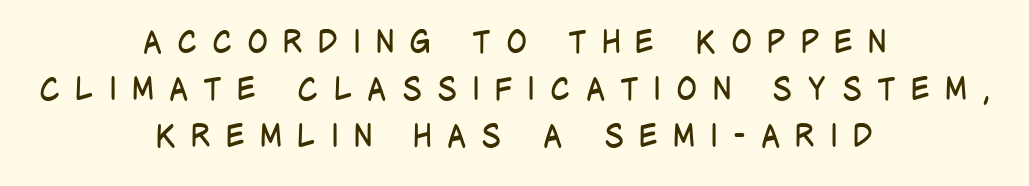
{"serif": "no", "italic": "no", "bold": "no", "weight": "regular", "width": "condensed", "stroke_contrast": "low", "x_height": "large", "monospaced": "no", "underline": "no", "align": "center", "line_spacing": "normal", "line_spacing_ratio": 1.51, "letter_spacing": "wide", "letter_spacing_em": 0.48, "glyph_px": 31}
